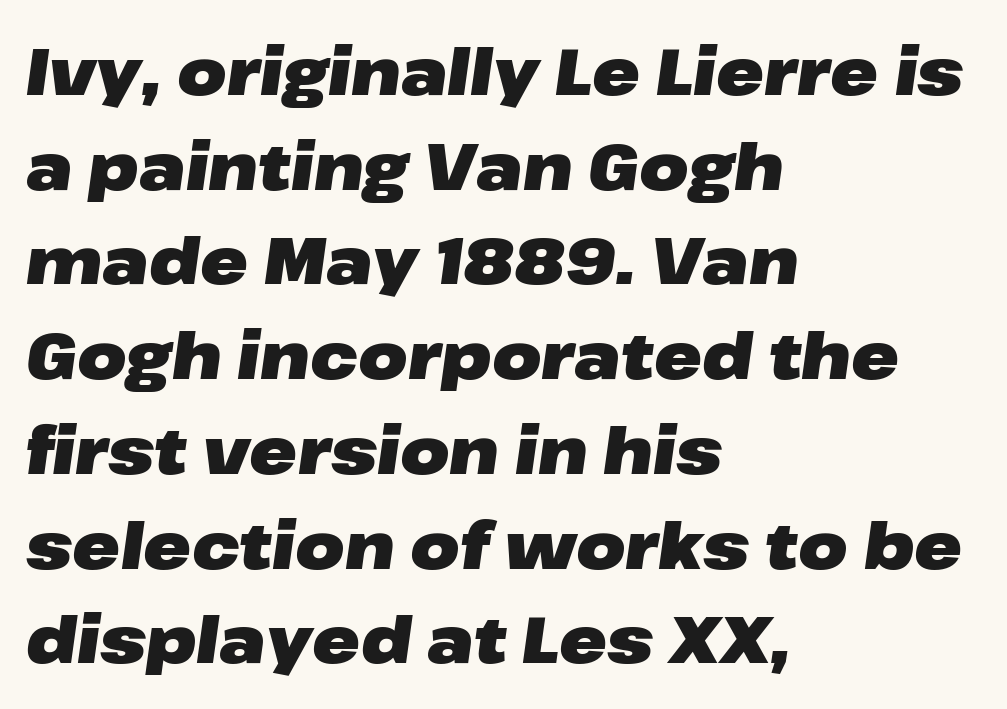
The sample has been set heavy, in full bold. The passage shown is typed in a proportional face where columns would drift. Line spacing here is normal. Look at the tracking — it's just the regular setting, nothing added.
